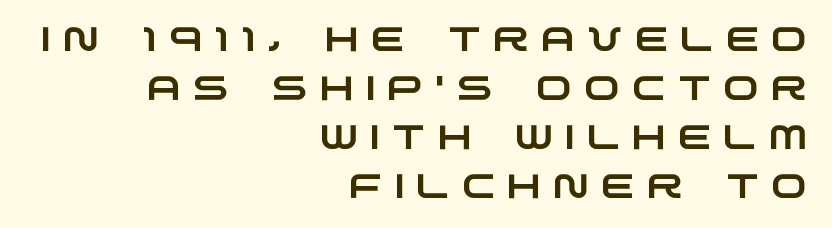
Q: Is the typeface a serif or a sans-serif typeface? A: Sans-serif.
Q: Is the text underlined? A: No.
Q: How is the paragraph aligned? A: Right-aligned.
Q: Is the spacing between letters normal or unusually wide? A: Unusually wide.
Q: Is the spacing between lines tight, normal or loose? A: Normal.
Q: Width (condensed, normal, or wide)? A: Wide.
Q: Stroke contrast? A: Low.
Q: x-height? A: Large.
Q: Monospaced? A: No.
